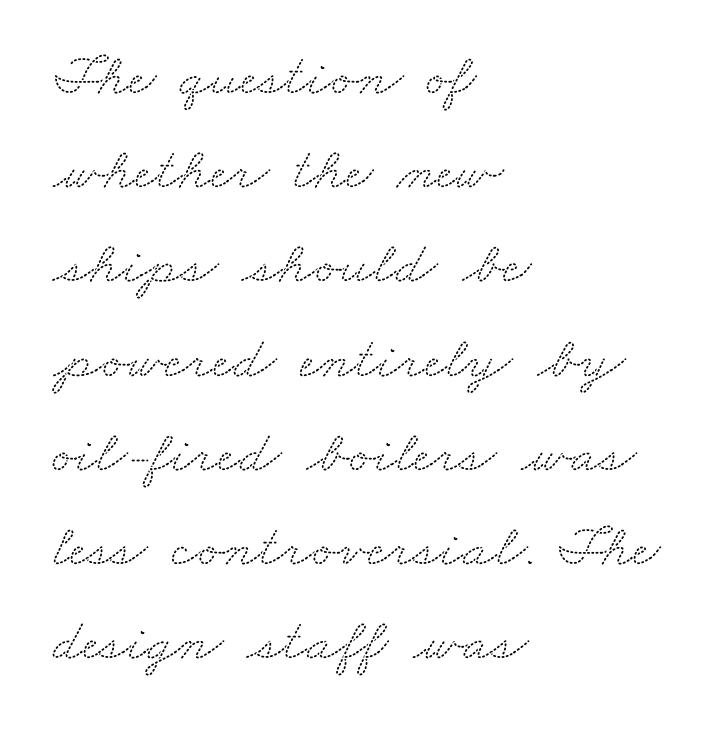
{"serif": "yes", "width": "wide", "stroke_contrast": "medium", "x_height": "small", "monospaced": "no", "underline": "no", "align": "left", "line_spacing": "normal", "line_spacing_ratio": 1.57, "letter_spacing": "normal", "letter_spacing_em": 0.0, "glyph_px": 60}
